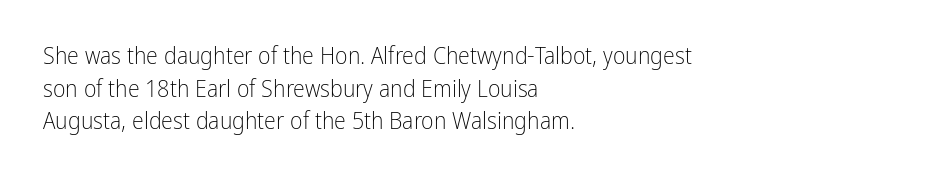
Q: Is the text bold? A: No.
Q: Is the text italic (slanted)? A: No, it is upright.
Q: Is the text underlined? A: No.
Q: How is the paragraph aligned? A: Left-aligned.
Q: Is the spacing between letters normal or unusually wide? A: Normal.
Q: Is the spacing between lines tight, normal or loose? A: Normal.
